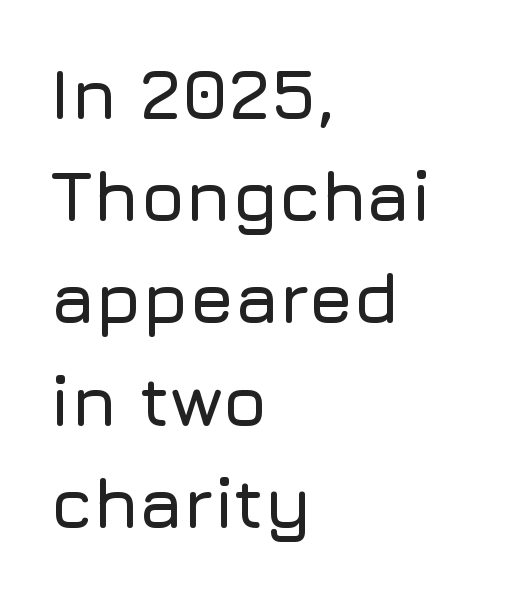
Q: Is the text italic (slanted)? A: No, it is upright.
Q: Is the typeface a serif or a sans-serif typeface? A: Sans-serif.
Q: Is the text underlined? A: No.
Q: How is the paragraph aligned? A: Left-aligned.
Q: Is the spacing between letters normal or unusually wide? A: Normal.
Q: Is the spacing between lines tight, normal or loose? A: Normal.
Q: Width (condensed, normal, or wide)? A: Normal.
Q: Stroke contrast? A: Low.
Q: x-height? A: Medium.
Q: Monospaced? A: No.
